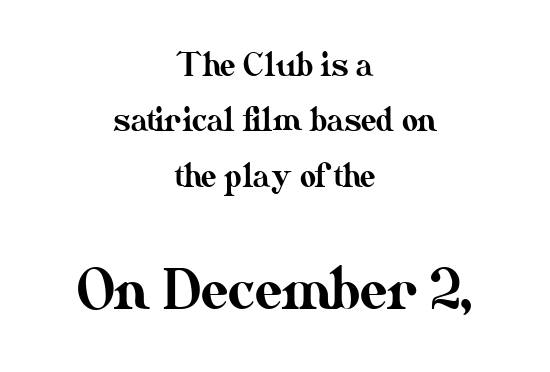
{"italic": "no", "width": "normal", "stroke_contrast": "medium", "x_height": "small", "monospaced": "no", "underline": "no", "align": "center", "line_spacing_ratio": 1.79, "letter_spacing": "normal", "letter_spacing_em": 0.0, "larger_block": "second", "size_ratio": 1.77, "glyph_px": 55}
